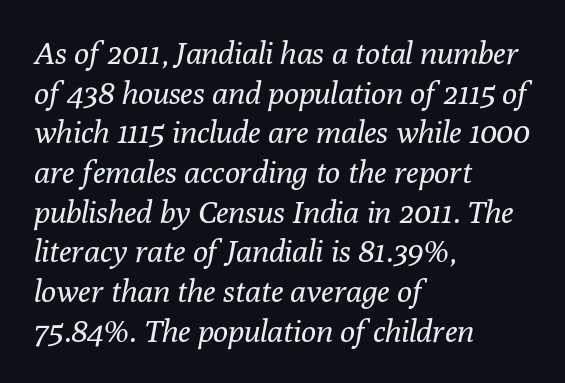
The image shows 31 px regular-weight serif type, italic (leaning right); set left-aligned, normal line spacing (1.28x), normal letter spacing, not underlined; low stroke contrast and a medium x-height.
